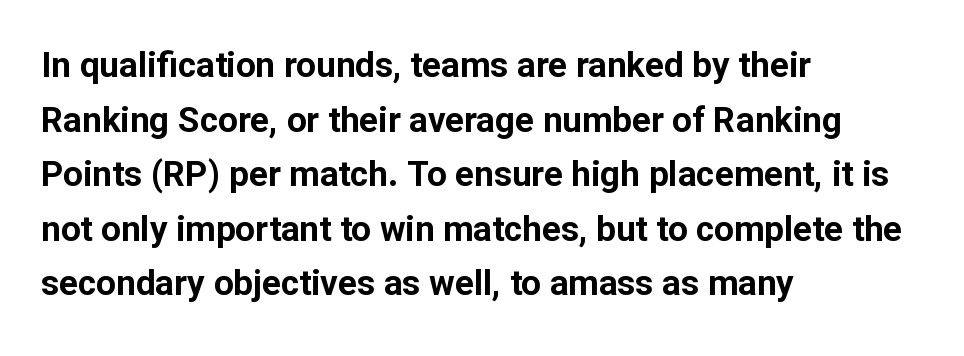
The image shows 35 px bold sans-serif type, upright; set left-aligned, normal line spacing (1.56x), normal letter spacing, not underlined; low stroke contrast and a medium x-height.
